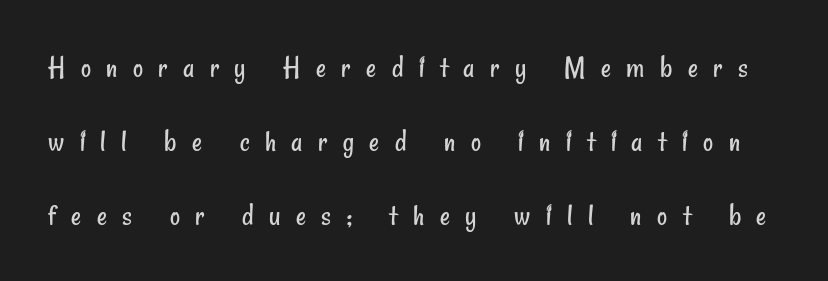
Q: Is the text bold? A: No.
Q: Is the typeface a serif or a sans-serif typeface? A: Sans-serif.
Q: Is the text underlined? A: No.
Q: Is the spacing between letters normal or unusually wide? A: Unusually wide.
Q: Is the spacing between lines tight, normal or loose? A: Loose.
Q: Width (condensed, normal, or wide)? A: Condensed.
Q: Stroke contrast? A: Low.
Q: x-height? A: Small.
Q: Monospaced? A: No.
